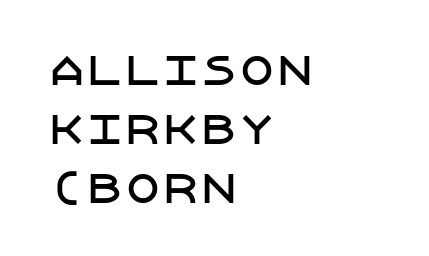
The image shows 38 px sans-serif type, upright; set left-aligned, normal line spacing (1.55x), normal letter spacing, not underlined; low stroke contrast and a large x-height.
